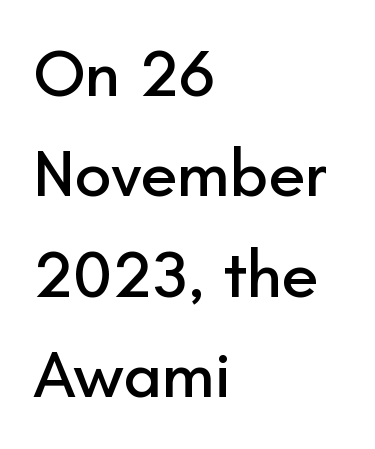
{"serif": "no", "italic": "no", "width": "normal", "stroke_contrast": "low", "x_height": "small", "monospaced": "no", "underline": "no", "align": "left", "line_spacing": "normal", "line_spacing_ratio": 1.5, "letter_spacing": "normal", "letter_spacing_em": 0.0, "glyph_px": 67}
